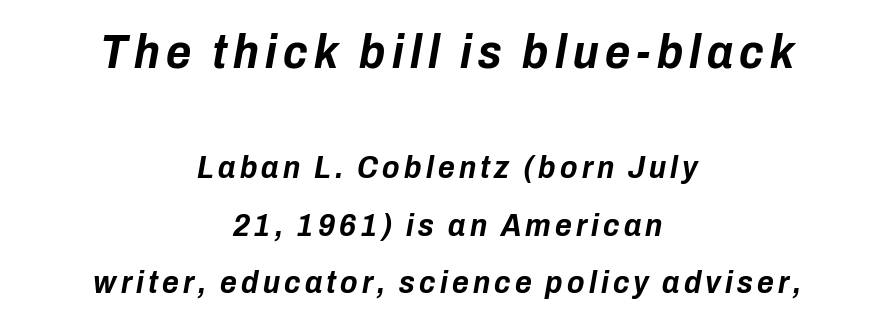
{"italic": "yes", "lean": "right", "slant_degrees": 10, "bold": "yes", "weight": "bold", "width": "condensed", "stroke_contrast": "low", "x_height": "medium", "monospaced": "no", "underline": "no", "align": "center", "line_spacing_ratio": 1.79, "larger_block": "first", "size_ratio": 1.5, "glyph_px": 48}
